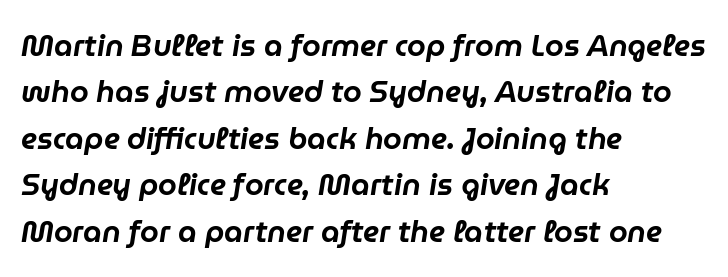
Inter-character spacing is left at the font's built-in metrics. Line beginnings align vertically; line endings do not. Leading matches the norm, producing a regular column. The letters advance in unequal steps, a hallmark of proportional type. Descender tails drop into unmarked territory.
